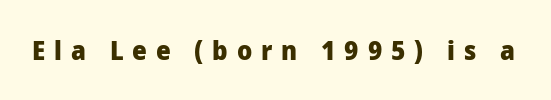
Q: Is the text bold? A: Yes.
Q: Is the text italic (slanted)? A: No, it is upright.
Q: Is the text underlined? A: No.
Q: Is the spacing between letters normal or unusually wide? A: Unusually wide.
